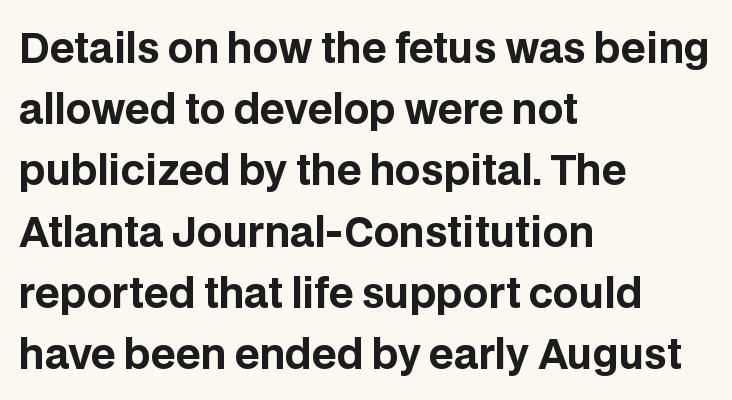
The specimen omits any rule beneath the text block's lines. The letters advance in unequal steps, a hallmark of proportional type. Standard letterfit; no display-style spreading of the glyphs. Quick note: not italic, upright. Letterform terminals end flat and unadorned throughout the passage.
